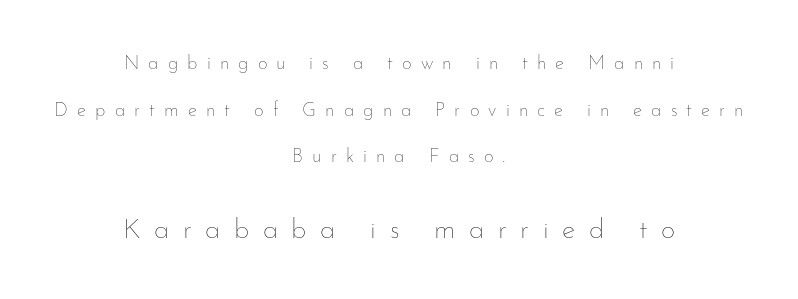
This reads as an unemphasized weight, regular at the heaviest. Letters rest on an invisible, unmarked baseline. Baseline-to-baseline distance is far greater than the letter height. Is the block centered? Yes — each line is placed symmetrically about the middle.
